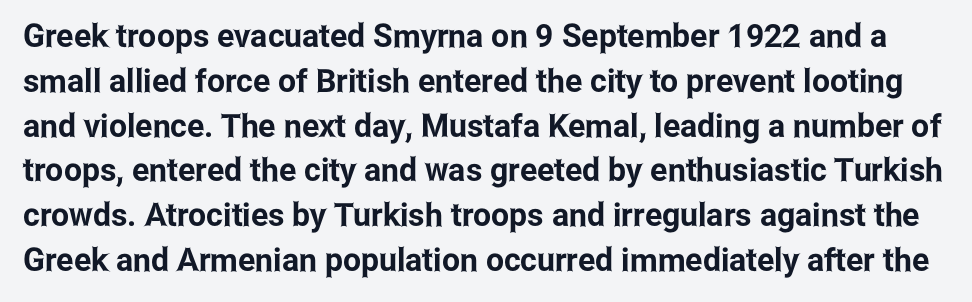
{"serif": "no", "italic": "no", "width": "condensed", "stroke_contrast": "low", "x_height": "medium", "monospaced": "no", "underline": "no", "line_spacing": "normal", "line_spacing_ratio": 1.4, "letter_spacing": "normal", "letter_spacing_em": 0.0, "glyph_px": 32}
